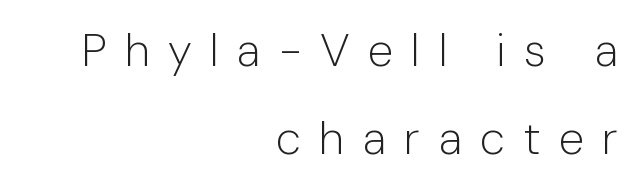
The image shows 46 px light sans-serif type, upright; set right-aligned, loose line spacing (1.91x), unusually wide letter spacing (+0.4 em), not underlined; low stroke contrast and a medium x-height.
